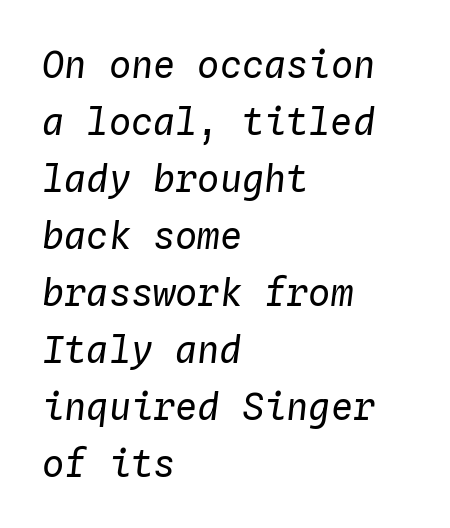
Caption: multi-line text, flush left, ragged right. Interline gaps are of average width in this sample. Nothing heavy about these letters — not bold at all. Do the characters align in a grid? Yes, the font is monospaced. Glyph-to-glyph distance matches everyday printed text. The foot of each line stays bare and open.
